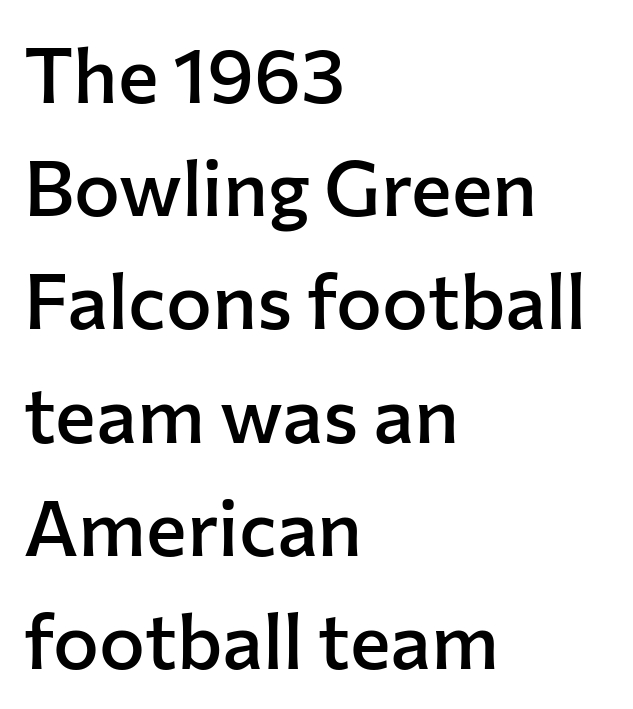
The image shows 77 px semibold sans-serif type, upright; set left-aligned, normal line spacing (1.47x), normal letter spacing, not underlined; low stroke contrast and a medium x-height.
